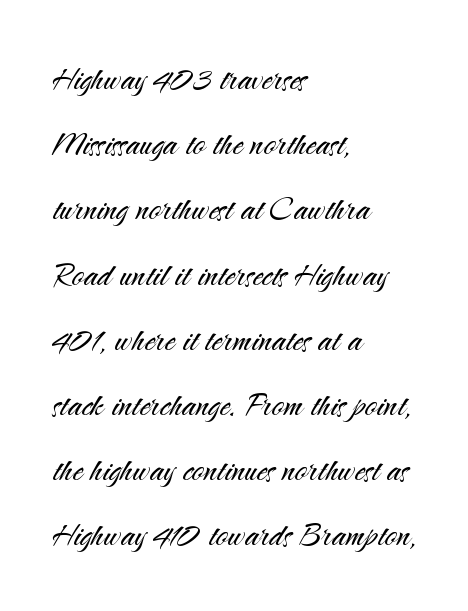
The image shows 41 px light sans-serif type; set left-aligned, normal line spacing (1.59x), normal letter spacing, not underlined; medium stroke contrast and a small x-height.
